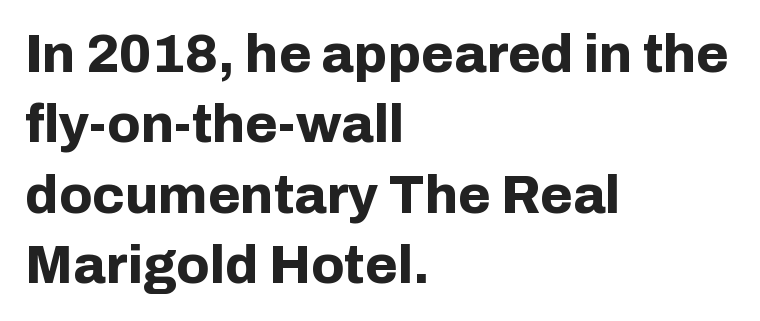
This block has exactly the height ordinary leading produces. The passage shown is not underscored anywhere. Spacing between characters is what you'd get straight out of the box. Varying glyph widths throughout — classic text-font behaviour.
